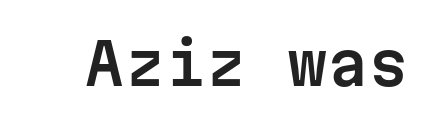
The image shows 58 px sans-serif type, upright, monospaced; set normal letter spacing, not underlined; low stroke contrast and a medium x-height.
